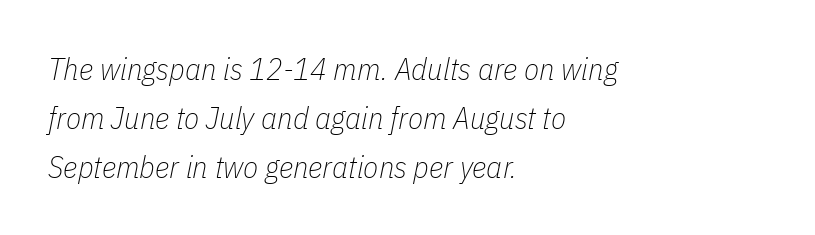
The image shows 31 px thin, condensed type, italic (leaning right); set left-aligned, normal line spacing (1.58x), normal letter spacing, not underlined; low stroke contrast and a medium x-height.
